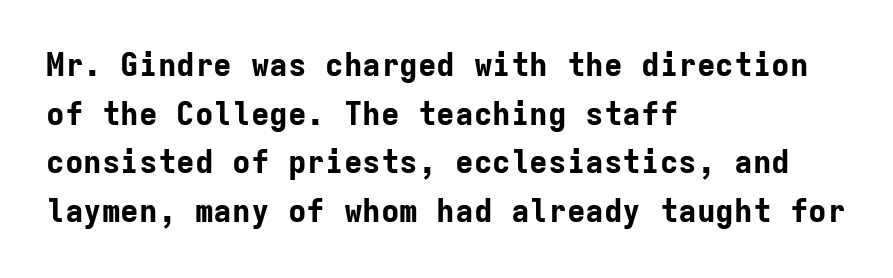
Compared with typical paragraphs, the rows here are spaced about the same. Are there feet on the stems? There aren't — it's a sans. Which margin do the lines hug? The left one — the right edge is uneven. Each row of text sits above clean, open space.
